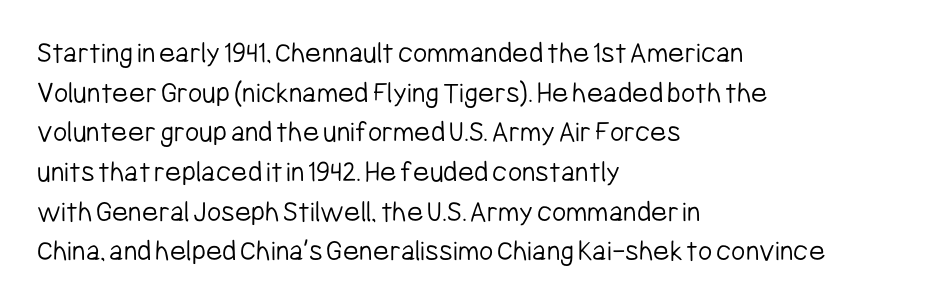
{"serif": "no", "italic": "no", "bold": "no", "weight": "light", "width": "condensed", "stroke_contrast": "low", "x_height": "medium", "monospaced": "no", "underline": "no", "align": "left", "line_spacing": "normal", "line_spacing_ratio": 1.28, "letter_spacing": "normal", "letter_spacing_em": 0.0, "glyph_px": 31}
